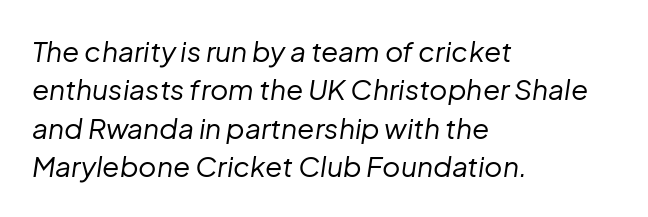
Q: Is the text bold? A: No.
Q: Is the text italic (slanted)? A: Yes, it leans right by about 8 degrees.
Q: Is the text underlined? A: No.
Q: How is the paragraph aligned? A: Left-aligned.
Q: Is the spacing between letters normal or unusually wide? A: Normal.
Q: Is the spacing between lines tight, normal or loose? A: Normal.
Q: Width (condensed, normal, or wide)? A: Normal.
Q: Stroke contrast? A: Low.
Q: x-height? A: Medium.
Q: Monospaced? A: No.
